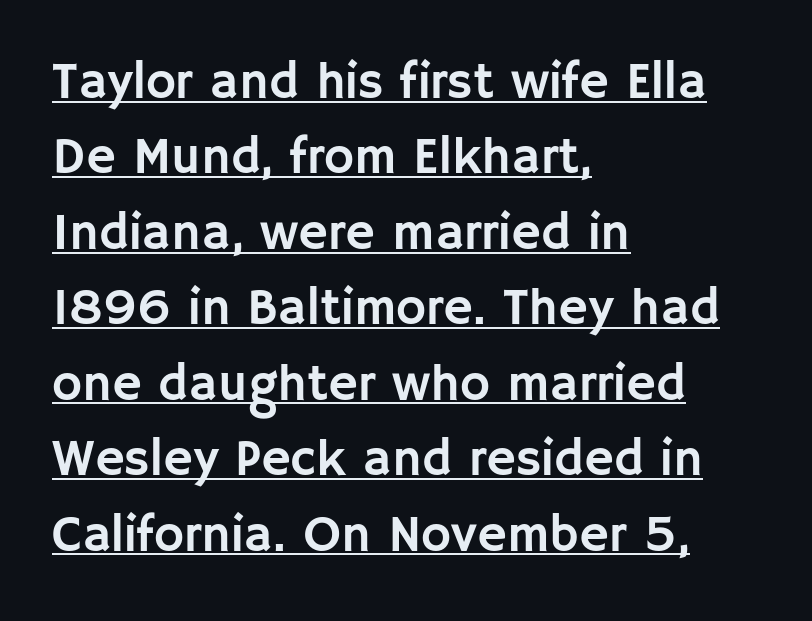
Q: Is the text italic (slanted)? A: No, it is upright.
Q: Is the typeface a serif or a sans-serif typeface? A: Sans-serif.
Q: Is the text underlined? A: Yes.
Q: How is the paragraph aligned? A: Left-aligned.
Q: Is the spacing between letters normal or unusually wide? A: Normal.
Q: Is the spacing between lines tight, normal or loose? A: Normal.
Q: Width (condensed, normal, or wide)? A: Normal.
Q: Stroke contrast? A: Low.
Q: x-height? A: Large.
Q: Monospaced? A: No.
